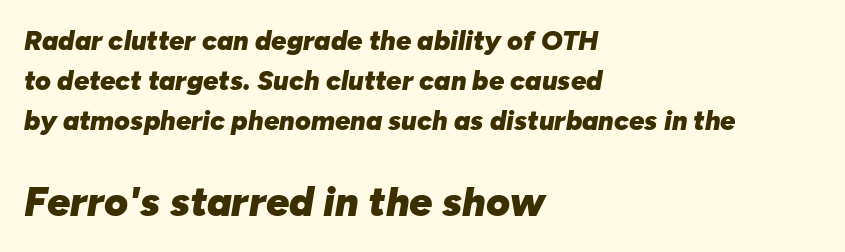
The image shows 41 px heavy type, italic (leaning right); set left-aligned, normal line spacing (1.49x), normal letter spacing, not underlined; the second (bottom) block is 1.52x larger; low stroke contrast and a medium x-height.
